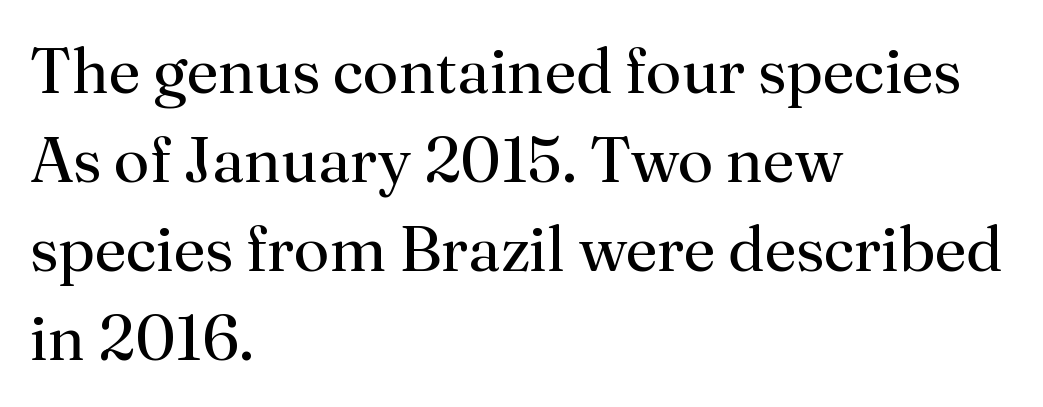
The image shows 64 px regular-weight serif type, upright; set left-aligned, normal line spacing (1.39x), normal letter spacing, not underlined; medium stroke contrast and a small x-height.
